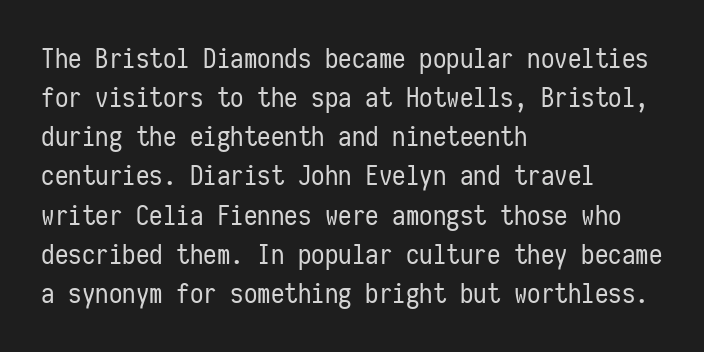
{"italic": "no", "bold": "no", "underline": "no", "align": "left", "line_spacing": "normal", "line_spacing_ratio": 1.45, "letter_spacing": "normal", "letter_spacing_em": 0.0, "glyph_px": 27}
